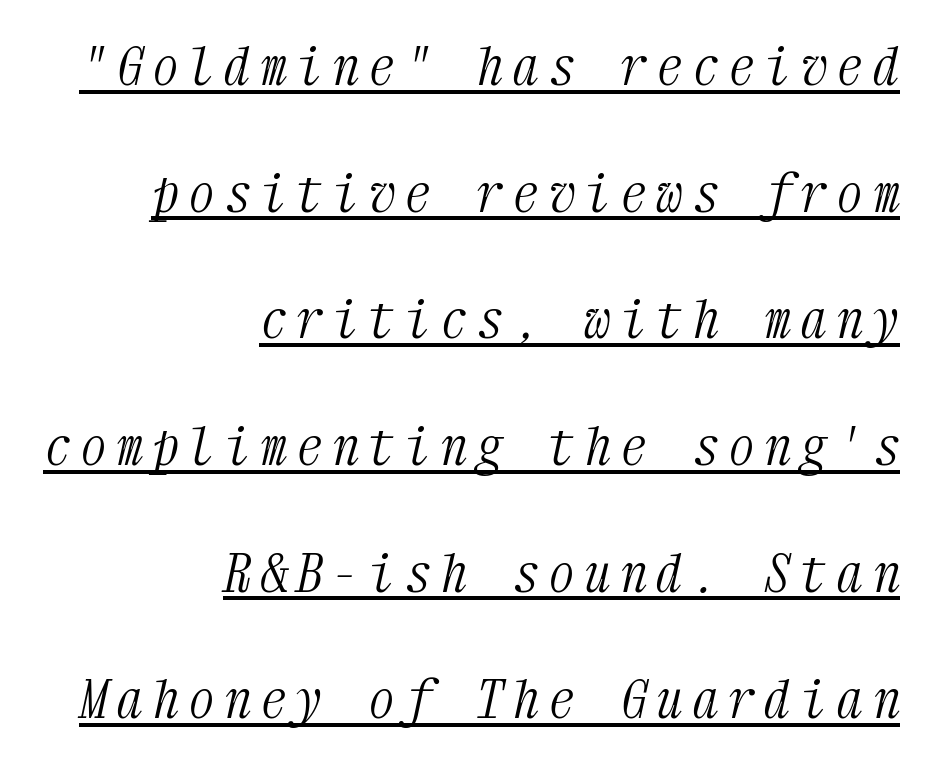
The axis of the letterforms is tilted away from vertical. Descenders here cross a horizontal rule under the line. The lines are spread far apart with generous leading. A typesetter would label this face a serif. Which margin do the lines hug? The right one — the left edge is uneven.
